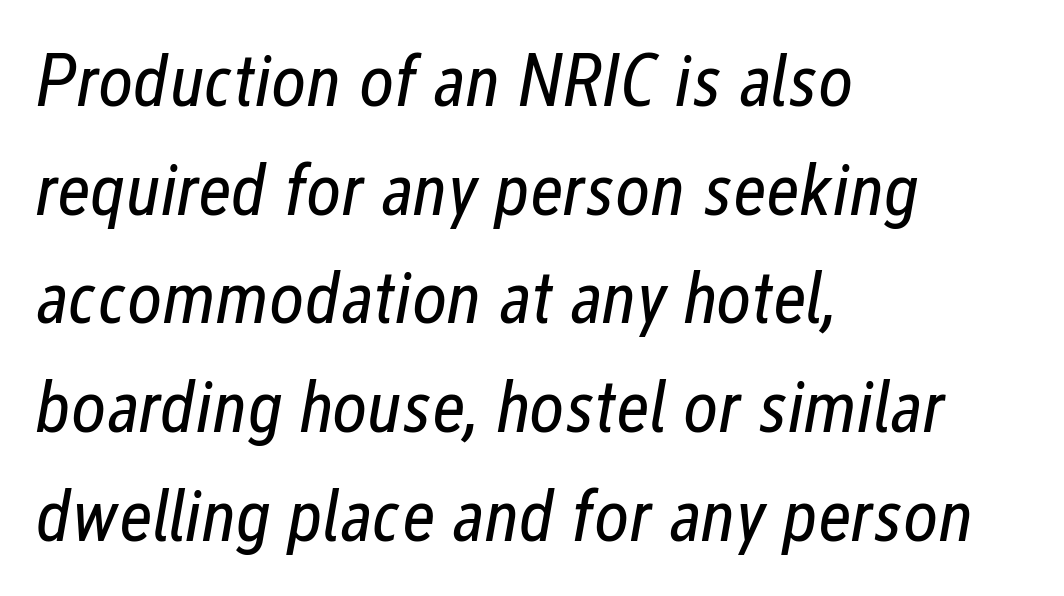
{"italic": "yes", "lean": "right", "slant_degrees": 12, "bold": "no", "weight": "regular", "width": "condensed", "stroke_contrast": "low", "x_height": "medium", "monospaced": "no", "underline": "no", "align": "left", "line_spacing": "normal", "line_spacing_ratio": 1.45, "letter_spacing": "normal", "letter_spacing_em": 0.0, "glyph_px": 75}
